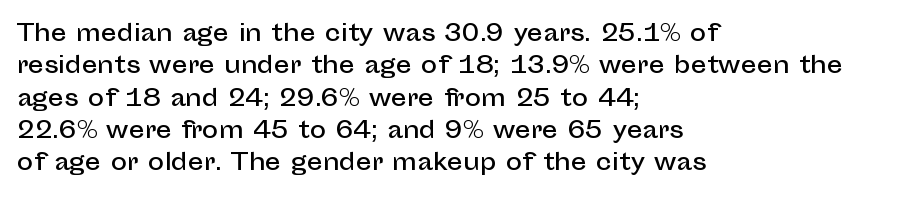
Q: Is the text italic (slanted)? A: No, it is upright.
Q: Is the text underlined? A: No.
Q: How is the paragraph aligned? A: Left-aligned.
Q: Is the spacing between letters normal or unusually wide? A: Normal.
Q: Is the spacing between lines tight, normal or loose? A: Normal.
